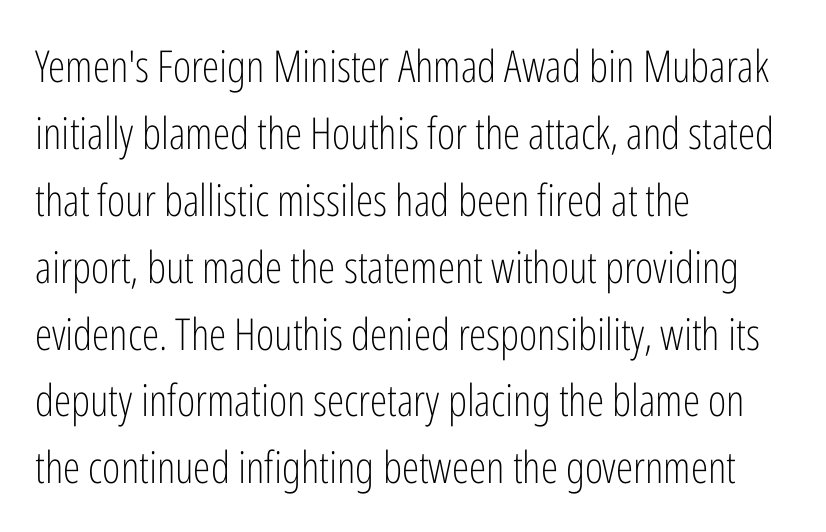
You can tell it's not italic because the verticals are truly vertical. No chunkiness to these letters — they're not bold. Rows of type keep a routine distance in the vertical direction. If you drew a ruler down the left edge, every line would touch it. A bare baseline throughout the passage.
